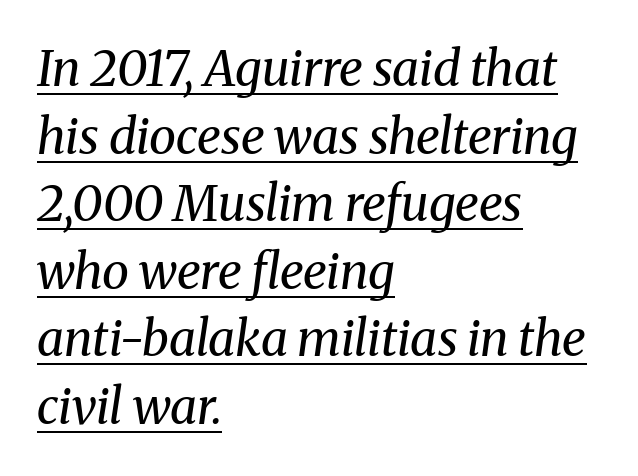
Q: Is the text bold? A: No.
Q: Is the text italic (slanted)? A: Yes, it leans right by about 8 degrees.
Q: Is the typeface a serif or a sans-serif typeface? A: Serif.
Q: Is the text underlined? A: Yes.
Q: How is the paragraph aligned? A: Left-aligned.
Q: Is the spacing between letters normal or unusually wide? A: Normal.
Q: Is the spacing between lines tight, normal or loose? A: Normal.
Q: Width (condensed, normal, or wide)? A: Normal.
Q: Stroke contrast? A: Medium.
Q: x-height? A: Medium.
Q: Monospaced? A: No.
